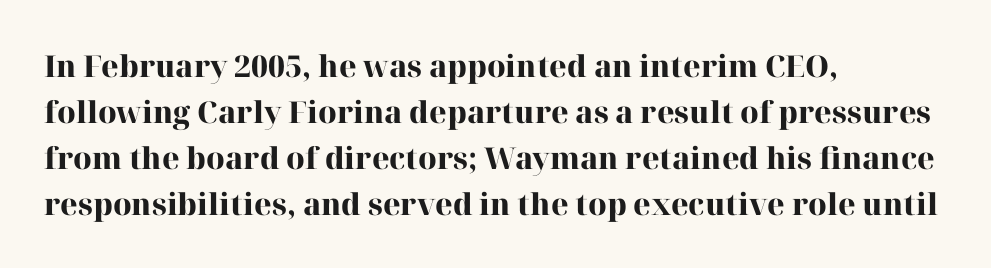
{"serif": "yes", "italic": "no", "bold": "yes", "weight": "heavy", "width": "normal", "stroke_contrast": "high", "x_height": "medium", "monospaced": "no", "underline": "no", "align": "left", "line_spacing": "normal", "line_spacing_ratio": 1.53, "letter_spacing": "normal", "letter_spacing_em": 0.0, "glyph_px": 30}
